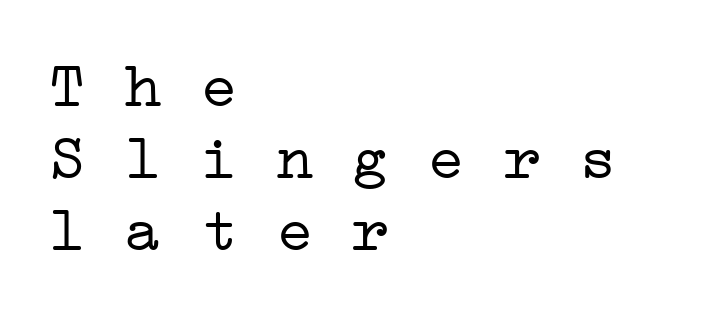
Q: Is the text bold? A: No.
Q: Is the typeface a serif or a sans-serif typeface? A: Serif.
Q: Is the text underlined? A: No.
Q: How is the paragraph aligned? A: Left-aligned.
Q: Is the spacing between letters normal or unusually wide? A: Normal.
Q: Is the spacing between lines tight, normal or loose? A: Tight.
Q: Width (condensed, normal, or wide)? A: Wide.
Q: Stroke contrast? A: Low.
Q: x-height? A: Medium.
Q: Monospaced? A: Yes.
